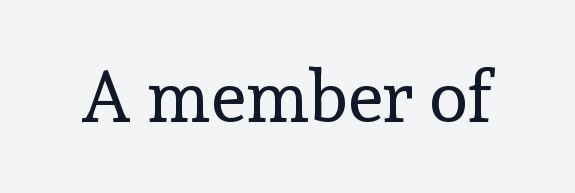
{"serif": "yes", "italic": "no", "bold": "no", "weight": "regular", "width": "normal", "x_height": "medium", "monospaced": "no", "underline": "no", "letter_spacing": "normal", "letter_spacing_em": 0.0, "glyph_px": 72}
